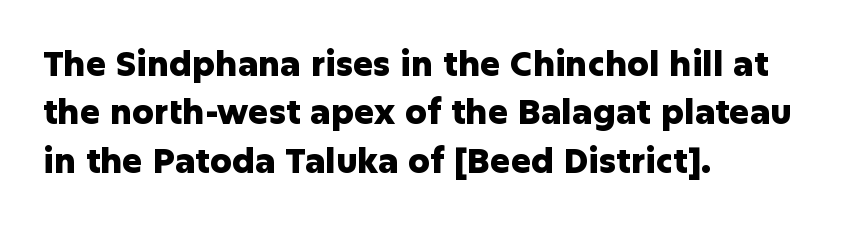
Unlike italic type, these characters show no tilt at all. Varying glyph widths throughout — classic text-font behaviour. Nobody drew a line under any word here. To sum up the face: it is a sans, with no serifs.
